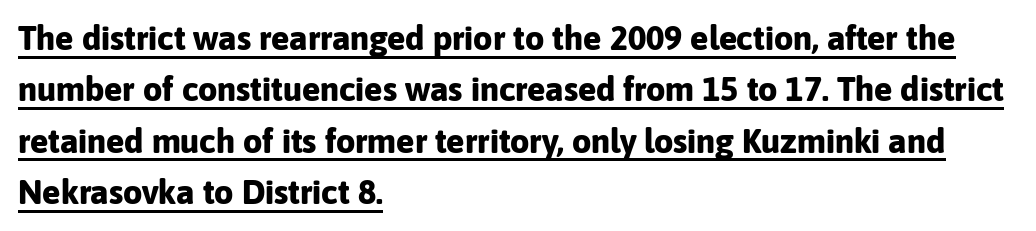
{"serif": "no", "italic": "no", "bold": "yes", "weight": "bold", "width": "normal", "stroke_contrast": "low", "x_height": "medium", "monospaced": "no", "underline": "yes", "align": "left", "line_spacing": "normal", "line_spacing_ratio": 1.51, "letter_spacing": "normal", "letter_spacing_em": 0.0, "glyph_px": 34}
